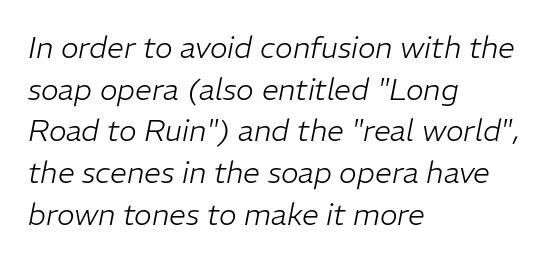
{"italic": "yes", "lean": "right", "slant_degrees": 11, "bold": "no", "weight": "light", "width": "normal", "stroke_contrast": "low", "x_height": "medium", "monospaced": "no", "underline": "no", "align": "left", "line_spacing": "normal", "line_spacing_ratio": 1.39, "letter_spacing": "normal", "letter_spacing_em": 0.0, "glyph_px": 30}
